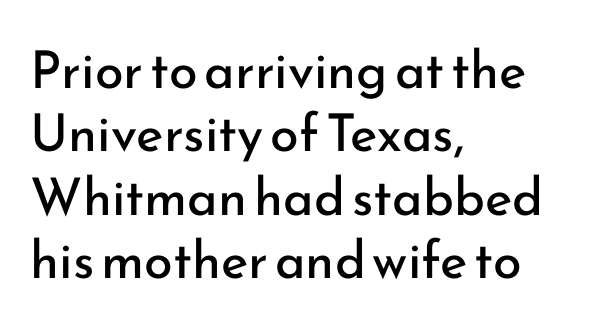
Caption: standard tracking, unaltered. Just letters on the line, the space beneath them empty. The letters carry no serifs — their stems end cleanly without finishing strokes. Heaviness? Minimal to ordinary, like unemphasized prose. Do the letters lean? They stand straight.
